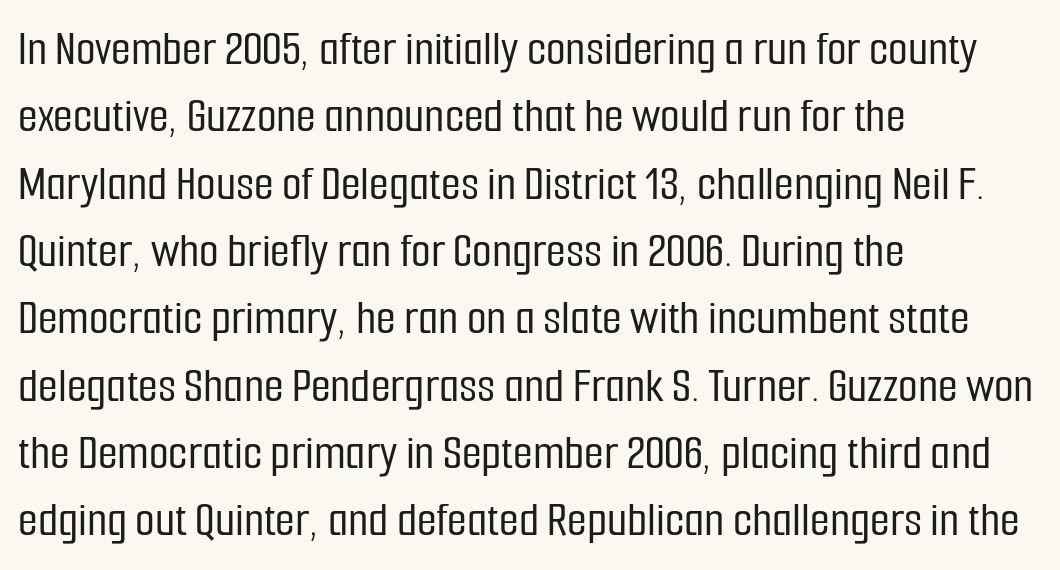
Do the letters lean? They stand straight. Varying glyph widths throughout — classic text-font behaviour. The typeface chosen for these lines omits serifs. Interline gaps are of average width in this sample. This rendering uses left alignment, leaving the right contour irregular. Here the glyphs are tracked normally, forming tight word shapes.
